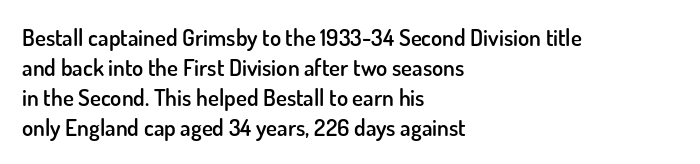
The image shows 23 px text type, upright; set left-aligned, normal line spacing (1.3x), normal letter spacing, not underlined.
